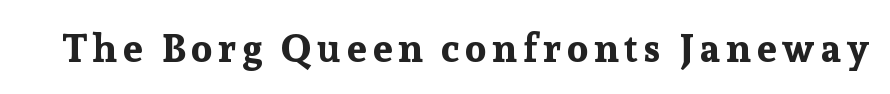
{"serif": "yes", "italic": "no", "bold": "yes", "weight": "bold", "width": "normal", "stroke_contrast": "low", "x_height": "medium", "monospaced": "no", "underline": "no", "glyph_px": 39}
